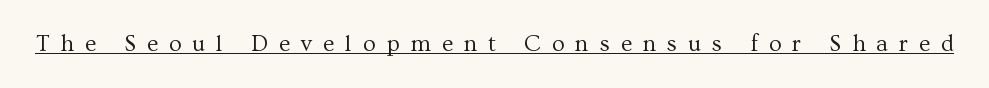
Characters remain perfectly vertical along every line. The specimen includes a rule beneath the text block's lines. Unbolded letterforms with no extra heft. Look at the tracking — it's clearly loosened, letters drifting apart.
